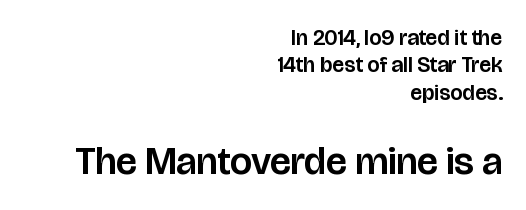
{"serif": "no", "italic": "no", "width": "normal", "stroke_contrast": "low", "x_height": "large", "monospaced": "no", "underline": "no", "align": "right", "line_spacing_ratio": 1.24, "letter_spacing": "normal", "letter_spacing_em": 0.0, "larger_block": "second", "size_ratio": 1.77, "glyph_px": 39}
